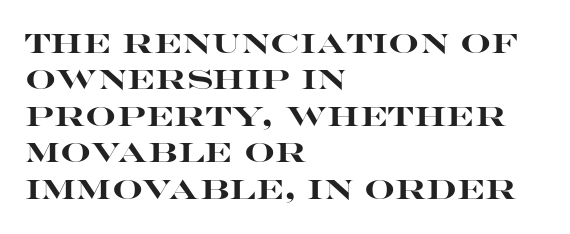
The image shows 27 px bold type, upright; set left-aligned, normal line spacing (1.35x), normal letter spacing, not underlined.
